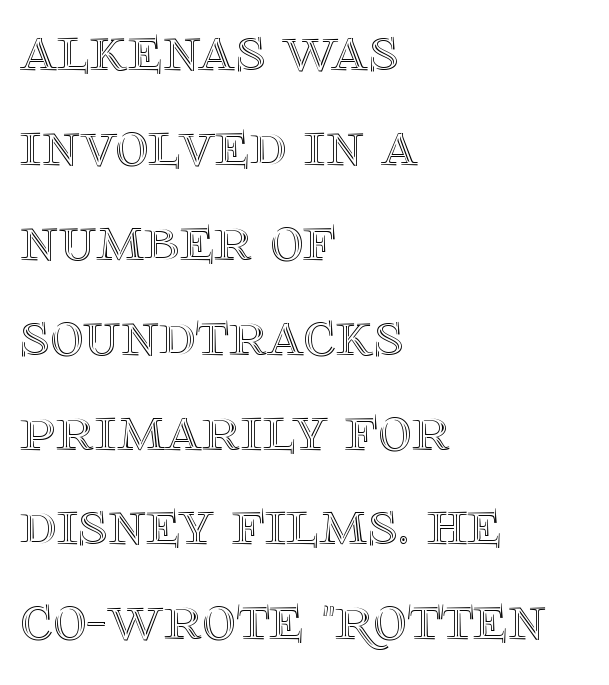
{"italic": "no", "width": "normal", "x_height": "large", "monospaced": "no", "underline": "no", "align": "left", "line_spacing": "normal", "line_spacing_ratio": 1.46, "letter_spacing": "normal", "letter_spacing_em": 0.0, "glyph_px": 65}
